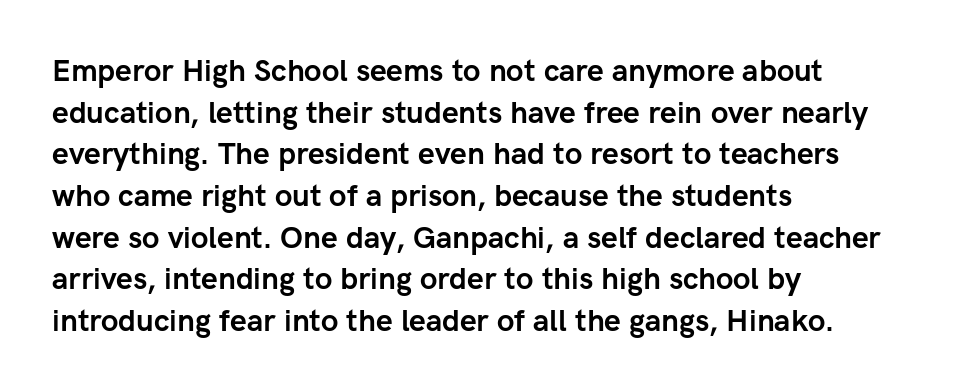
Q: Is the text bold? A: Yes.
Q: Is the text italic (slanted)? A: No, it is upright.
Q: Is the typeface a serif or a sans-serif typeface? A: Sans-serif.
Q: Is the text underlined? A: No.
Q: How is the paragraph aligned? A: Left-aligned.
Q: Is the spacing between letters normal or unusually wide? A: Normal.
Q: Is the spacing between lines tight, normal or loose? A: Normal.
Q: Width (condensed, normal, or wide)? A: Normal.
Q: Stroke contrast? A: Low.
Q: x-height? A: Medium.
Q: Monospaced? A: No.
